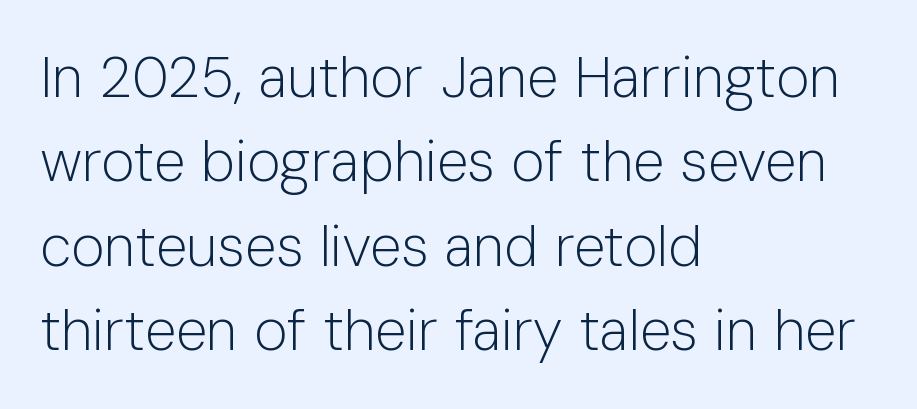
{"serif": "no", "italic": "no", "bold": "no", "weight": "light", "width": "normal", "stroke_contrast": "low", "x_height": "medium", "monospaced": "no", "underline": "no", "align": "left", "line_spacing": "normal", "line_spacing_ratio": 1.48, "letter_spacing": "normal", "letter_spacing_em": 0.0, "glyph_px": 57}
